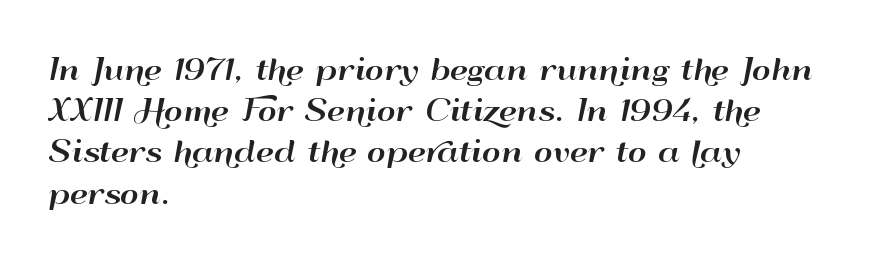
{"serif": "no", "width": "wide", "stroke_contrast": "high", "x_height": "small", "monospaced": "no", "underline": "no", "align": "left", "line_spacing": "normal", "line_spacing_ratio": 1.42, "letter_spacing": "normal", "letter_spacing_em": 0.0, "glyph_px": 29}
